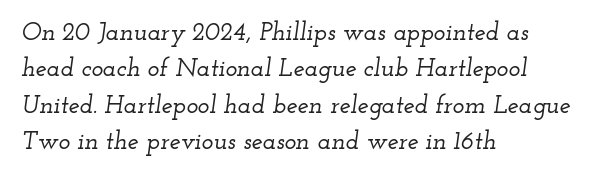
Decoration check: the copy has no underline. Horizontal alignment here is leftward, the default for most running prose. Line spacing here is normal. Each word holds together tightly as a unit, with standard inter-letter gaps.
